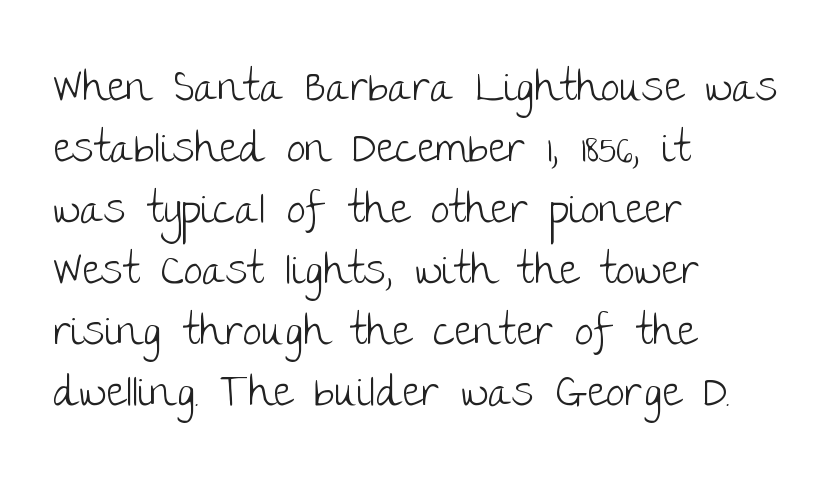
{"serif": "no", "italic": "no", "bold": "no", "weight": "light", "width": "normal", "stroke_contrast": "low", "x_height": "large", "monospaced": "no", "underline": "no", "align": "left", "line_spacing": "normal", "line_spacing_ratio": 1.42, "letter_spacing": "normal", "letter_spacing_em": 0.0, "glyph_px": 43}
